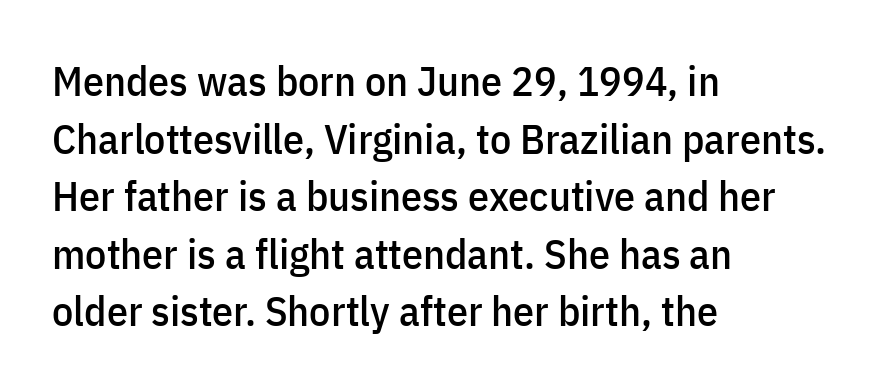
The block of text has a typical density, with ordinary space between rows. Tracking value appears to be zero — textbook default spacing. Serifs: no, the terminals of the letterforms are clean. No word sits above an underline. In terms of posture, this sample is upright.
